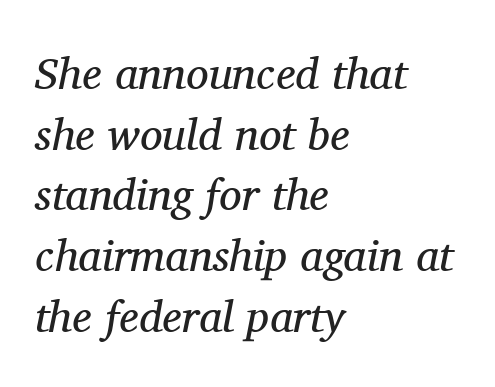
Q: Is the text bold? A: No.
Q: Is the text italic (slanted)? A: Yes, it leans right by about 11 degrees.
Q: Is the typeface a serif or a sans-serif typeface? A: Serif.
Q: Is the text underlined? A: No.
Q: How is the paragraph aligned? A: Left-aligned.
Q: Is the spacing between letters normal or unusually wide? A: Normal.
Q: Is the spacing between lines tight, normal or loose? A: Normal.
Q: Width (condensed, normal, or wide)? A: Normal.
Q: Stroke contrast? A: Medium.
Q: x-height? A: Medium.
Q: Monospaced? A: No.
